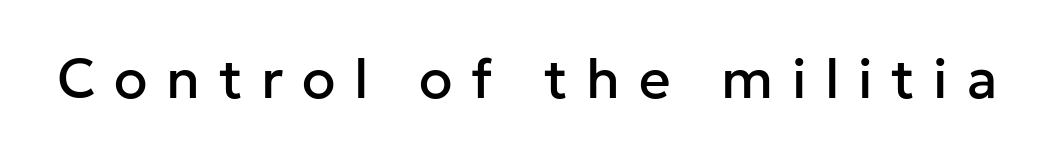
The image shows 55 px sans-serif type, upright; set unusually wide letter spacing (+0.34 em), not underlined; low stroke contrast and a medium x-height.
